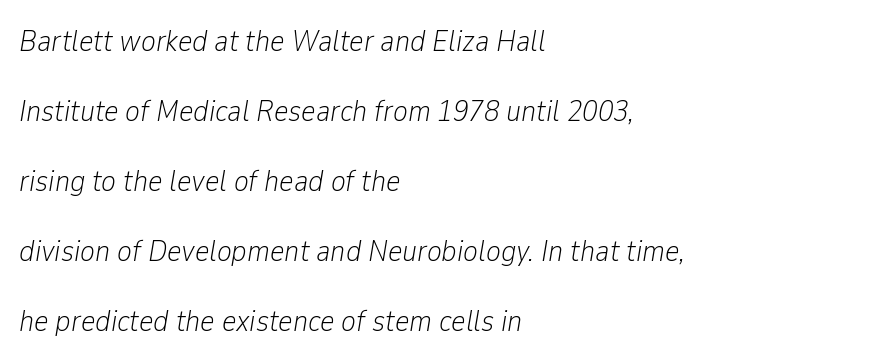
Q: Is the text bold? A: No.
Q: Is the text italic (slanted)? A: Yes, it leans right by about 9 degrees.
Q: Is the text underlined? A: No.
Q: How is the paragraph aligned? A: Left-aligned.
Q: Is the spacing between letters normal or unusually wide? A: Normal.
Q: Is the spacing between lines tight, normal or loose? A: Loose.
Q: Width (condensed, normal, or wide)? A: Condensed.
Q: Stroke contrast? A: Low.
Q: x-height? A: Medium.
Q: Monospaced? A: No.
